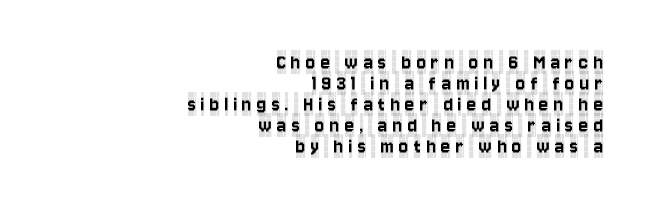
Does the copy run flush right? Yes — the right margin is perfectly even. Nope, not italic — everything's standing straight. Vertically, the passage feels compressed, each row crowding the next. Is the letter spacing exaggerated? Yes — the characters are pushed far apart. Check under the words: just untouched page.
